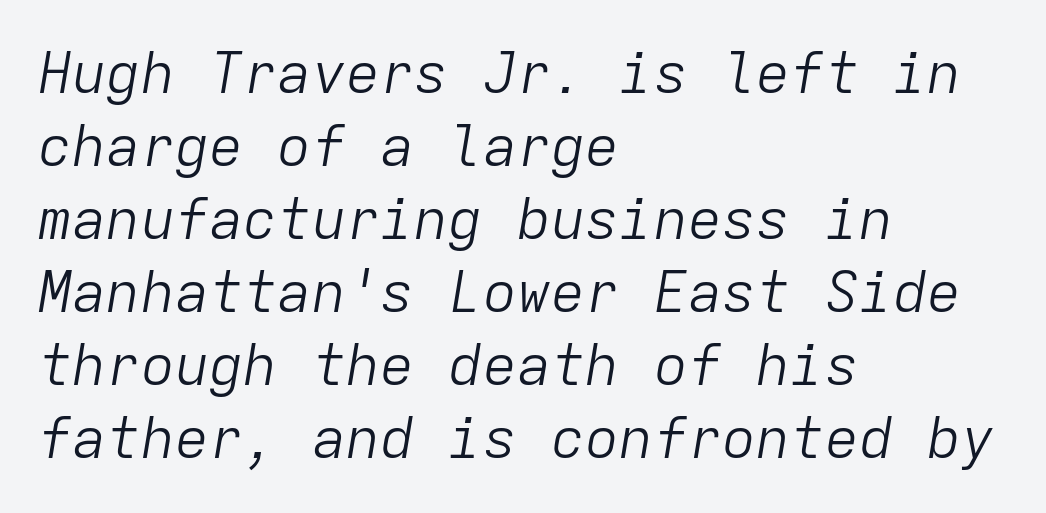
Q: Is the text bold? A: No.
Q: Is the text italic (slanted)? A: Yes, it leans right by about 9 degrees.
Q: Is the text underlined? A: No.
Q: How is the paragraph aligned? A: Left-aligned.
Q: Is the spacing between letters normal or unusually wide? A: Normal.
Q: Is the spacing between lines tight, normal or loose? A: Normal.
Q: Width (condensed, normal, or wide)? A: Normal.
Q: Stroke contrast? A: Low.
Q: x-height? A: Medium.
Q: Monospaced? A: Yes.
